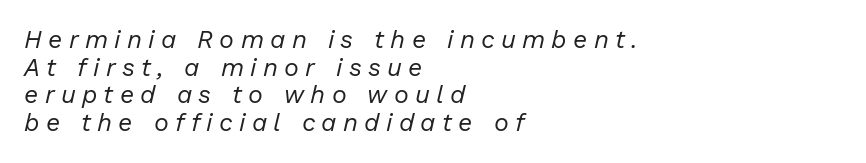
The image shows 25 px text type, italic (leaning right); set left-aligned, tight line spacing (1.11x), unusually wide letter spacing (+0.25 em), not underlined.
